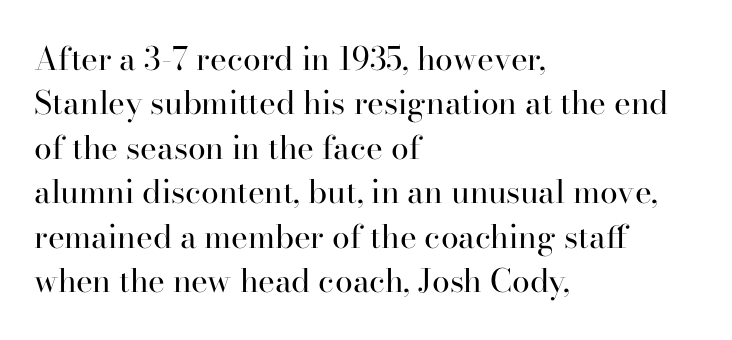
Q: Is the text bold? A: No.
Q: Is the text italic (slanted)? A: No, it is upright.
Q: Is the typeface a serif or a sans-serif typeface? A: Serif.
Q: Is the text underlined? A: No.
Q: How is the paragraph aligned? A: Left-aligned.
Q: Is the spacing between letters normal or unusually wide? A: Normal.
Q: Is the spacing between lines tight, normal or loose? A: Normal.
Q: Width (condensed, normal, or wide)? A: Normal.
Q: Stroke contrast? A: High.
Q: x-height? A: Small.
Q: Monospaced? A: No.
